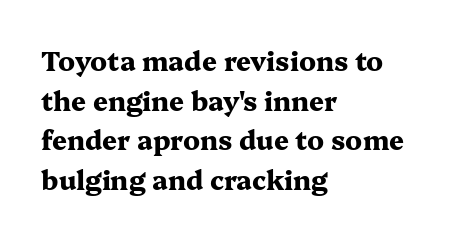
Line spacing here is normal. Words float on clear page, feet unadorned. Each glyph is drawn with heavy, bold strokes. There is no visible air inserted between adjacent glyphs. These lines are set flush left with a ragged right edge. This is roman type, the default non-slanted kind.
